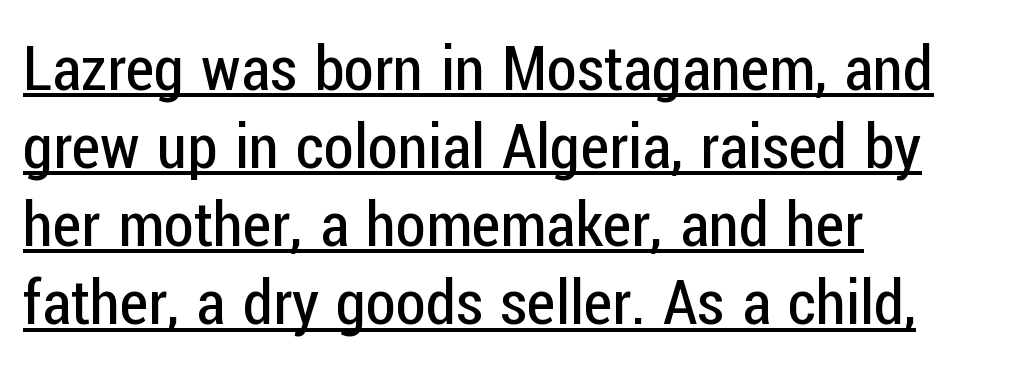
The rendering shows plain stroke endings on the letterforms — a sans-serif design. Tracking here is standard; glyphs follow each other at the usual distance. Does the copy run flush right? No — it runs flush left. The typography opts for an upright posture over an oblique one.
